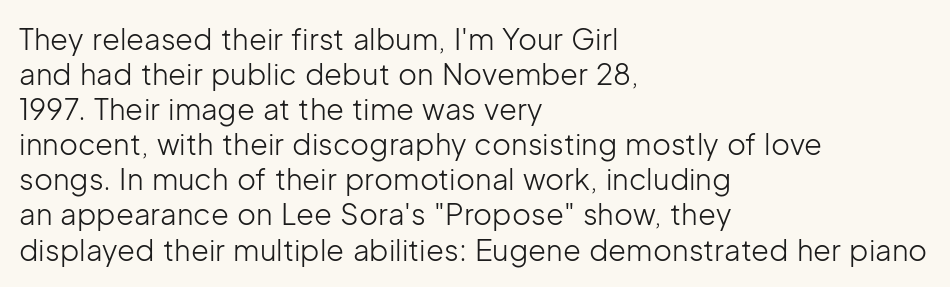
{"serif": "no", "italic": "no", "bold": "no", "weight": "light", "width": "normal", "stroke_contrast": "low", "x_height": "medium", "monospaced": "no", "underline": "no", "align": "left", "line_spacing_ratio": 1.21, "letter_spacing": "normal", "letter_spacing_em": 0.0, "glyph_px": 29}
